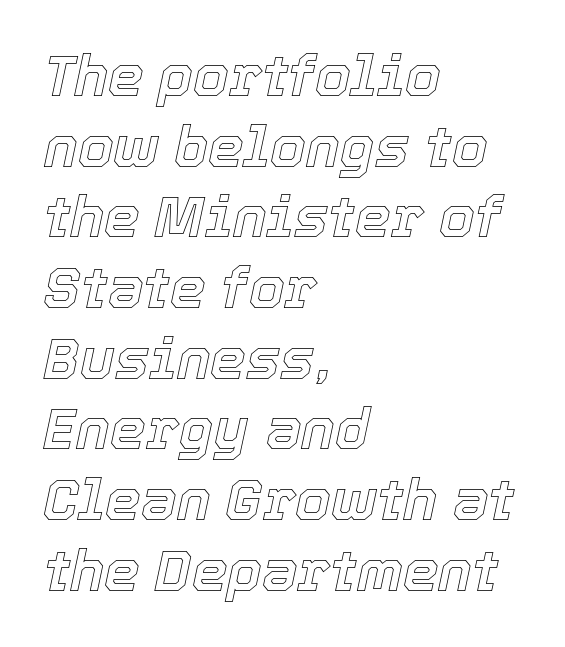
The image shows 57 px text type, italic (leaning right); set left-aligned, line spacing 1.24x, normal letter spacing, not underlined; a medium x-height.
